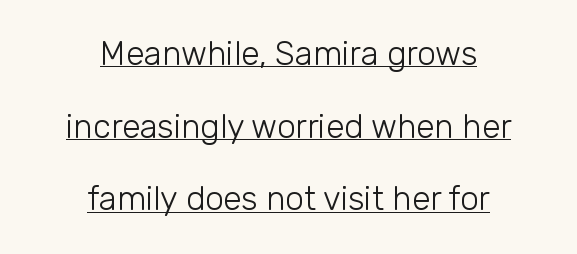
The vertical gap from one line to the next is large. Short note: letters normally spaced. Note: no serifs on the glyphs. These glyphs show unthickened strokes, regular width or finer.
